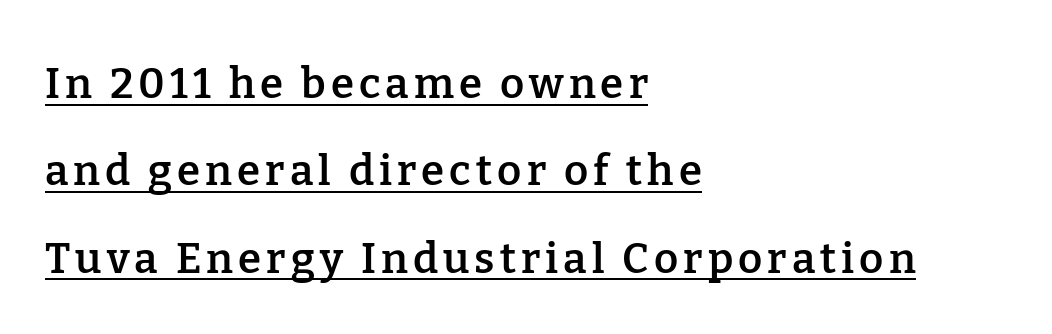
{"serif": "yes", "italic": "no", "bold": "semi", "weight": "semibold", "width": "normal", "stroke_contrast": "low", "x_height": "medium", "monospaced": "no", "underline": "yes", "align": "left", "line_spacing": "loose", "line_spacing_ratio": 2.08, "glyph_px": 42}
